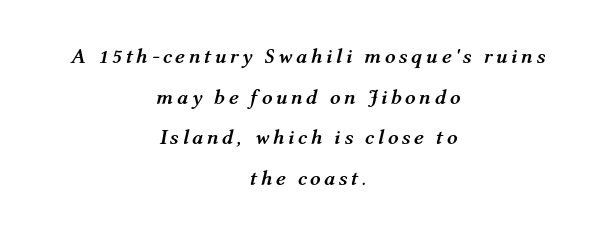
Q: Is the text bold? A: Yes.
Q: Is the text italic (slanted)? A: Yes, it leans right by about 12 degrees.
Q: Is the text underlined? A: No.
Q: How is the paragraph aligned? A: Centered.
Q: Is the spacing between lines tight, normal or loose? A: Loose.
